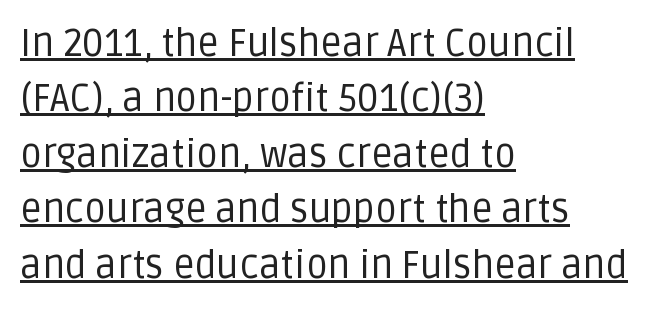
The image shows 38 px regular-weight sans-serif type, upright; set left-aligned, normal line spacing (1.46x), normal letter spacing, underlined; low stroke contrast and a large x-height.
